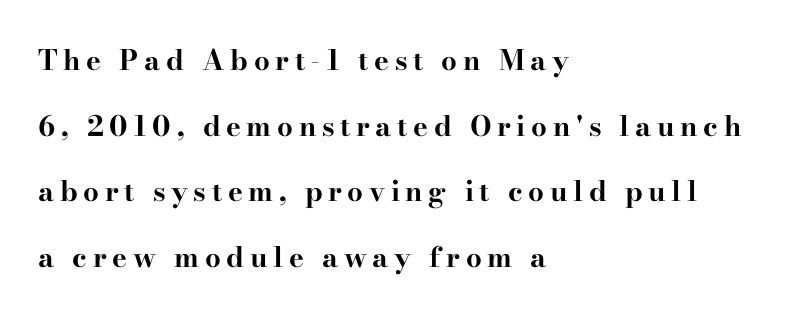
{"serif": "yes", "italic": "no", "bold": "yes", "weight": "bold", "width": "wide", "stroke_contrast": "high", "x_height": "small", "monospaced": "no", "underline": "no", "align": "left", "line_spacing": "loose", "line_spacing_ratio": 2.34, "letter_spacing": "wide", "letter_spacing_em": 0.2, "glyph_px": 28}
